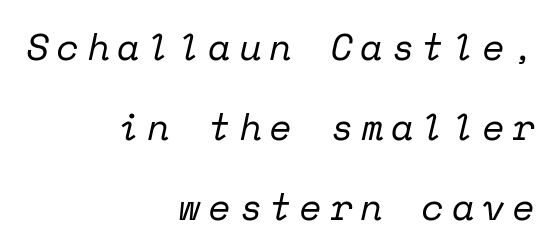
The image shows 37 px regular-weight serif type, italic (leaning right), monospaced; set right-aligned, loose line spacing (2.16x), unusually wide letter spacing (+0.21 em), not underlined; low stroke contrast and a medium x-height.
